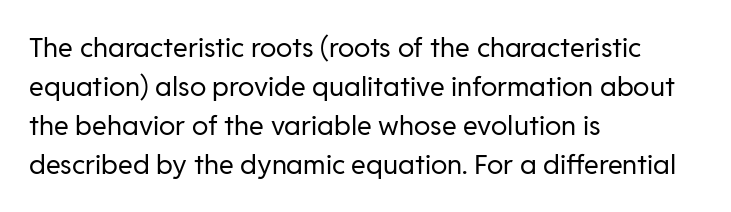
The image shows 27 px text type, upright; set left-aligned, normal line spacing (1.45x), normal letter spacing, not underlined.
